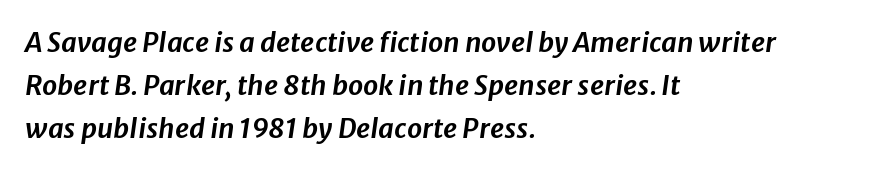
Nothing unusual about the tracking: characters are spaced as the font intends. The designer left line spacing at the default. Does the copy run flush right? No — it runs flush left. Rule under the text: the space is simply empty.
